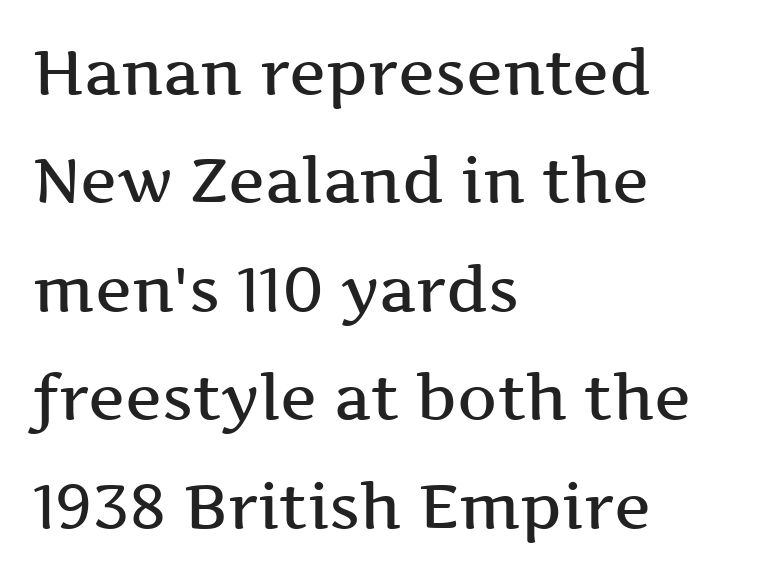
Proportional: the letters do not fall into vertical columns. In terms of letterform style, serifs are clearly present. These lines were composed using upright roman letters. Lines of text with bare space underneath.
